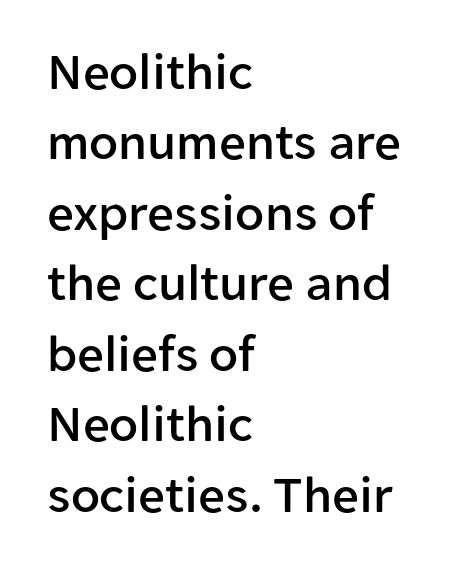
{"serif": "no", "italic": "no", "width": "normal", "stroke_contrast": "low", "x_height": "medium", "monospaced": "no", "underline": "no", "align": "left", "line_spacing": "normal", "line_spacing_ratio": 1.33, "letter_spacing": "normal", "letter_spacing_em": 0.0, "glyph_px": 53}
